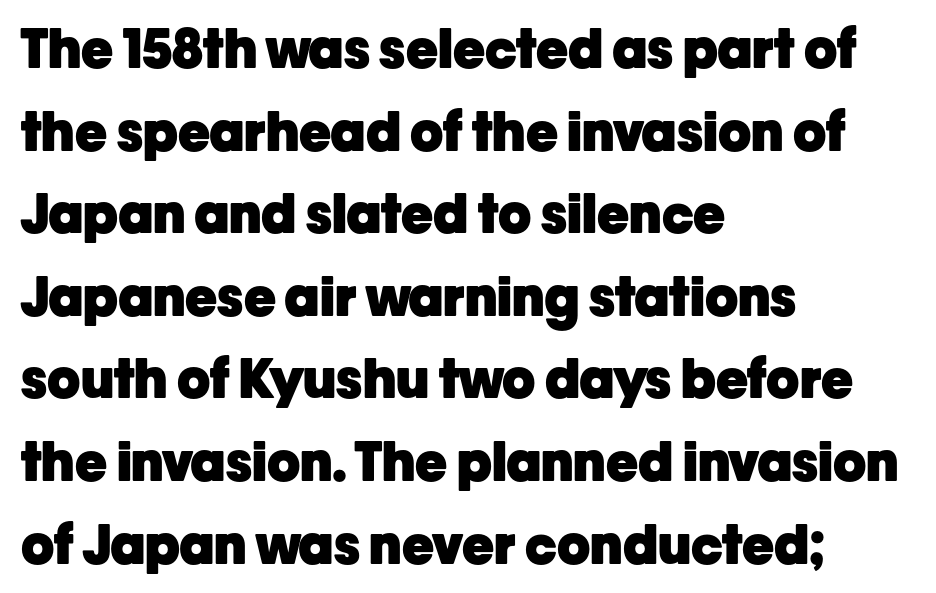
Q: Is the text bold? A: Yes.
Q: Is the text italic (slanted)? A: No, it is upright.
Q: Is the typeface a serif or a sans-serif typeface? A: Sans-serif.
Q: Is the text underlined? A: No.
Q: How is the paragraph aligned? A: Left-aligned.
Q: Is the spacing between letters normal or unusually wide? A: Normal.
Q: Is the spacing between lines tight, normal or loose? A: Normal.
Q: Width (condensed, normal, or wide)? A: Normal.
Q: Stroke contrast? A: Low.
Q: x-height? A: Medium.
Q: Monospaced? A: No.
